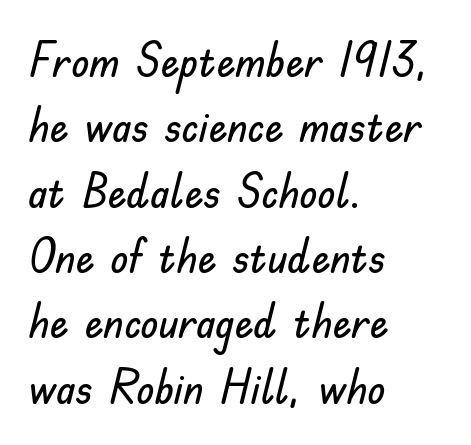
Is the letter spacing exaggerated? No — it looks like the ordinary default. To sum up the face: it is a sans, with no serifs. Horizontal alignment here is leftward, the default for most running prose. A clean baseline with only descenders dipping below it.
